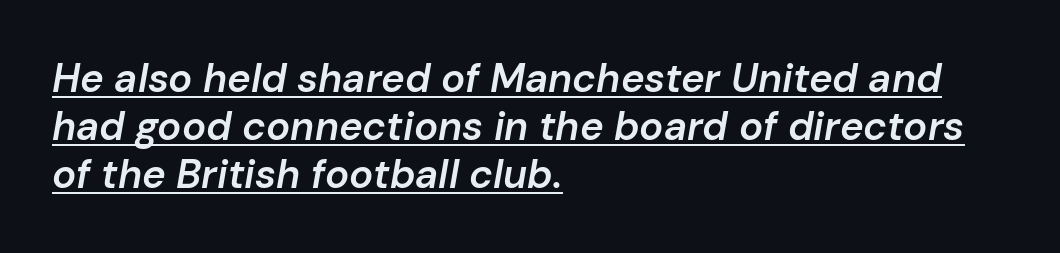
The image shows 40 px semibold type, italic (leaning right); set left-aligned, line spacing 1.2x, normal letter spacing, underlined; low stroke contrast and a medium x-height.
